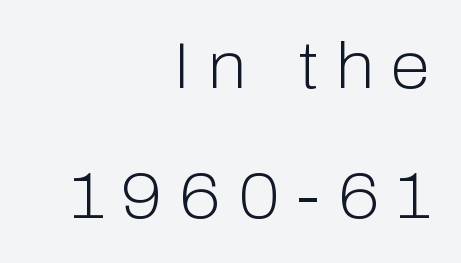
Q: Is the text bold? A: No.
Q: Is the text italic (slanted)? A: No, it is upright.
Q: Is the typeface a serif or a sans-serif typeface? A: Sans-serif.
Q: Is the text underlined? A: No.
Q: How is the paragraph aligned? A: Right-aligned.
Q: Is the spacing between letters normal or unusually wide? A: Unusually wide.
Q: Is the spacing between lines tight, normal or loose? A: Loose.
Q: Width (condensed, normal, or wide)? A: Normal.
Q: Stroke contrast? A: Low.
Q: x-height? A: Medium.
Q: Monospaced? A: No.
